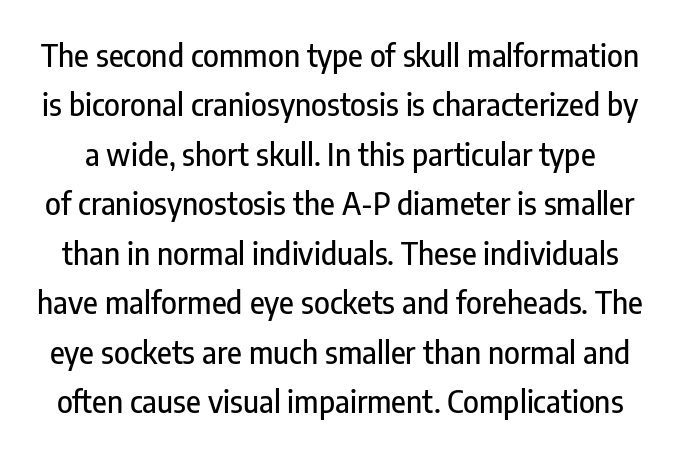
Descenders hang freely into open space. Line spacing here is normal. Is this a fixed-width face? No — the glyphs have proportional, varying widths. Posture: upright roman.
